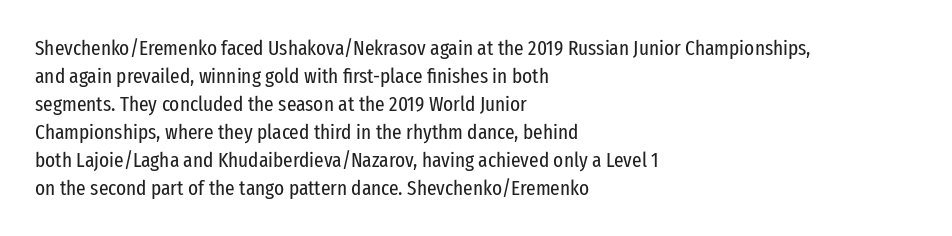
The paragraph has a hard left edge and a soft right edge. Rows of type keep a routine distance in the vertical direction. The letters sit at their default tracking, neither squeezed nor spread. Posture: vertical.
